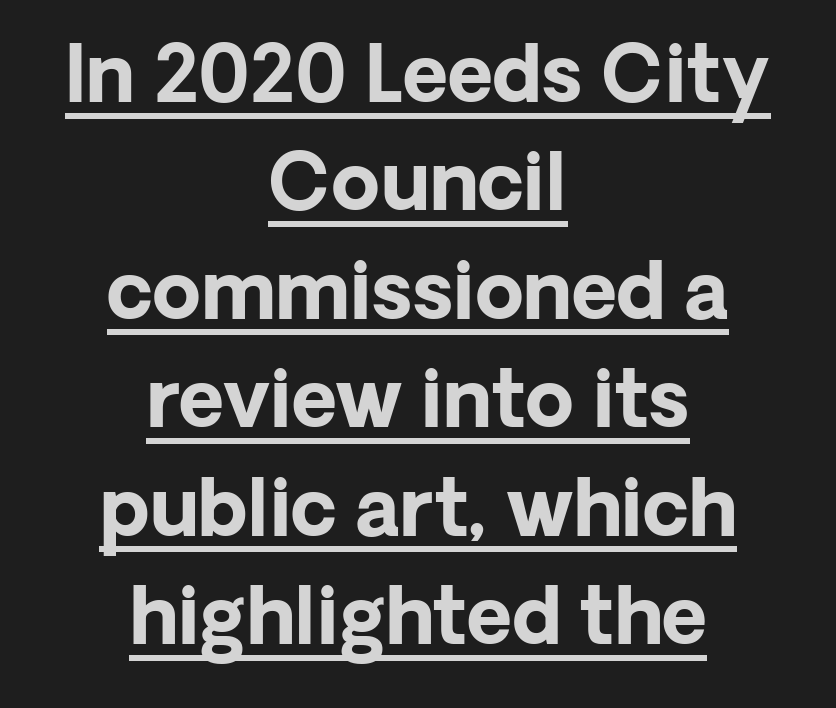
The image shows 78 px bold sans-serif type, upright; set centered, normal line spacing (1.39x), normal letter spacing, underlined; low stroke contrast and a medium x-height.
